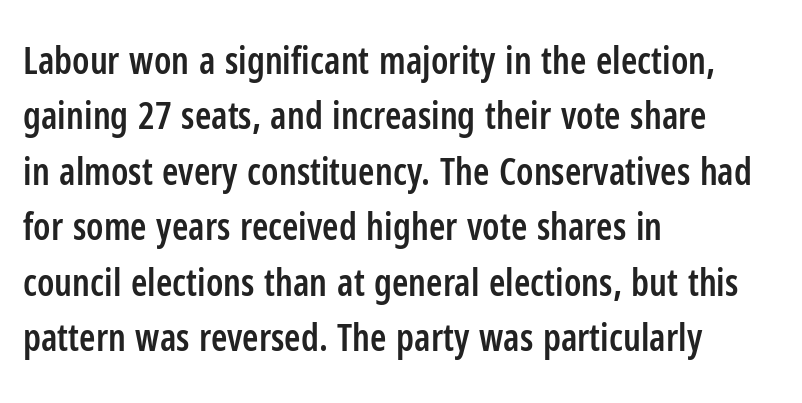
{"serif": "no", "italic": "no", "bold": "semi", "weight": "semibold", "width": "condensed", "stroke_contrast": "low", "x_height": "medium", "monospaced": "no", "underline": "no", "align": "left", "line_spacing": "normal", "line_spacing_ratio": 1.5, "letter_spacing": "normal", "letter_spacing_em": 0.0, "glyph_px": 37}
